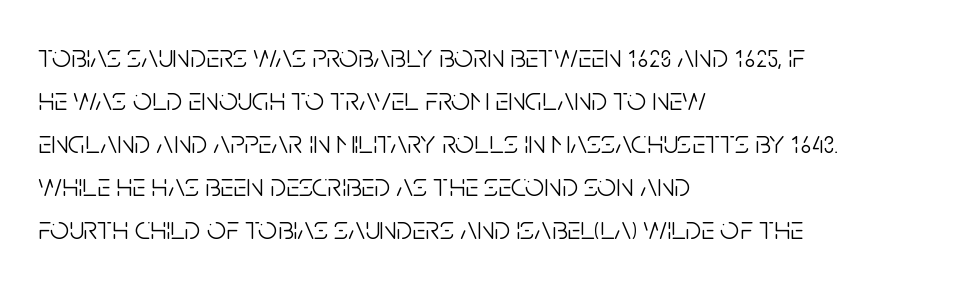
Q: Is the text bold? A: No.
Q: Is the text italic (slanted)? A: No, it is upright.
Q: Is the typeface a serif or a sans-serif typeface? A: Sans-serif.
Q: Is the text underlined? A: No.
Q: How is the paragraph aligned? A: Left-aligned.
Q: Is the spacing between letters normal or unusually wide? A: Normal.
Q: Is the spacing between lines tight, normal or loose? A: Normal.
Q: Width (condensed, normal, or wide)? A: Condensed.
Q: Stroke contrast? A: Low.
Q: x-height? A: Large.
Q: Monospaced? A: No.
